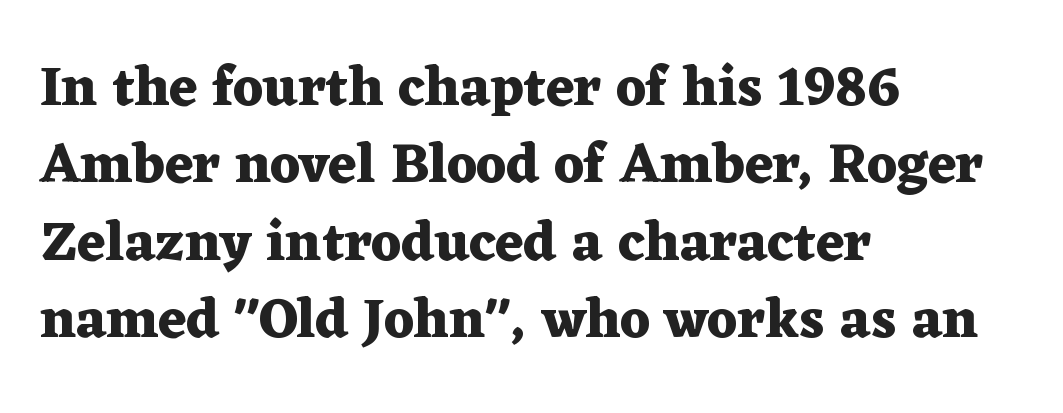
The image shows 56 px heavy, wide serif type, upright; set left-aligned, normal line spacing (1.38x), normal letter spacing, not underlined; medium stroke contrast and a medium x-height.
